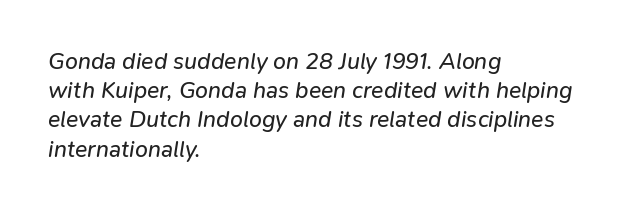
{"italic": "yes", "lean": "right", "slant_degrees": 9, "bold": "no", "underline": "no", "align": "left", "line_spacing": "normal", "line_spacing_ratio": 1.27, "letter_spacing": "normal", "letter_spacing_em": 0.0, "glyph_px": 23}
